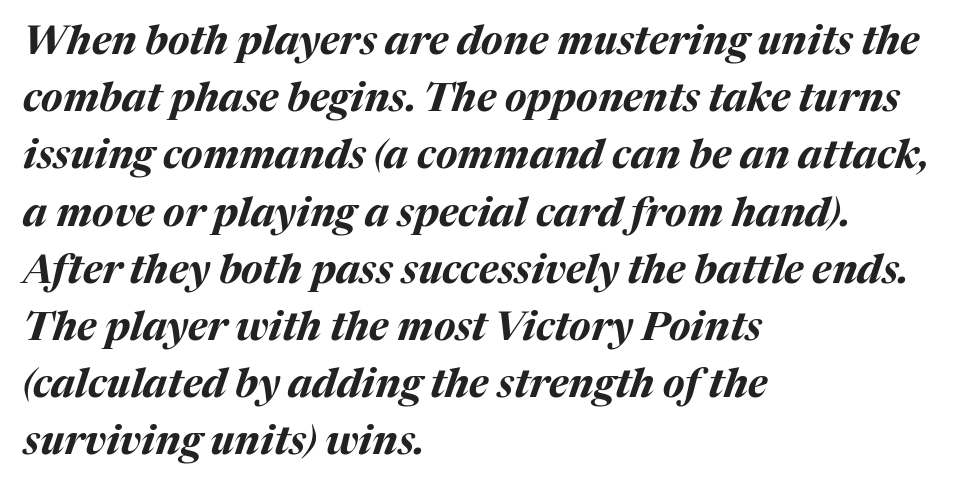
Q: Is the text bold? A: Yes.
Q: Is the text italic (slanted)? A: Yes, it leans right by about 17 degrees.
Q: Is the text underlined? A: No.
Q: How is the paragraph aligned? A: Left-aligned.
Q: Is the spacing between letters normal or unusually wide? A: Normal.
Q: Is the spacing between lines tight, normal or loose? A: Normal.
Q: Width (condensed, normal, or wide)? A: Normal.
Q: Stroke contrast? A: Medium.
Q: x-height? A: Medium.
Q: Monospaced? A: No.
